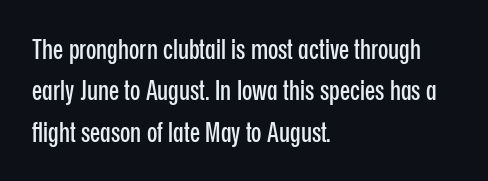
{"italic": "no", "underline": "no", "align": "left", "line_spacing": "normal", "line_spacing_ratio": 1.53, "letter_spacing": "normal", "letter_spacing_em": 0.0, "glyph_px": 27}
